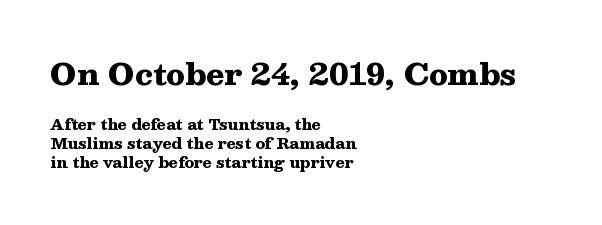
The image shows 30 px heavy, wide serif type, upright; set left-aligned, normal line spacing (1.27x), normal letter spacing, not underlined; the first (top) block is 2.0x larger; medium stroke contrast and a medium x-height.
